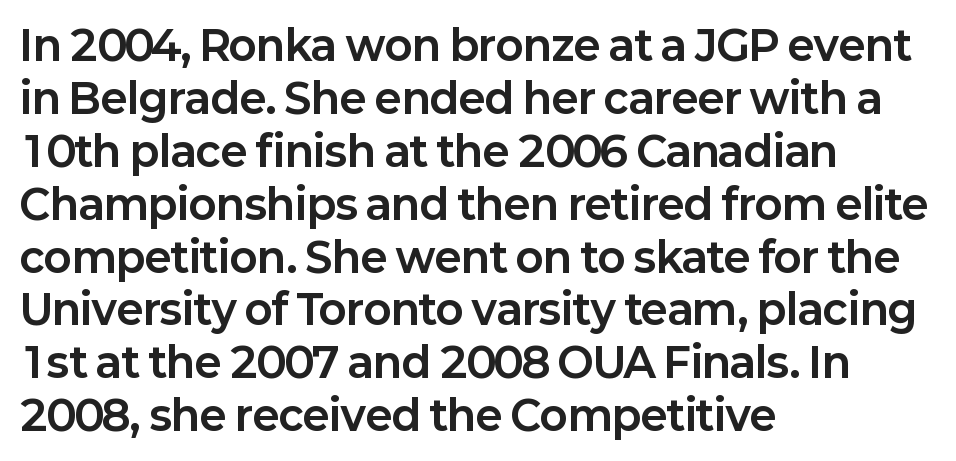
The image shows 41 px bold sans-serif type, upright; set left-aligned, normal line spacing (1.29x), normal letter spacing, not underlined; low stroke contrast and a medium x-height.
